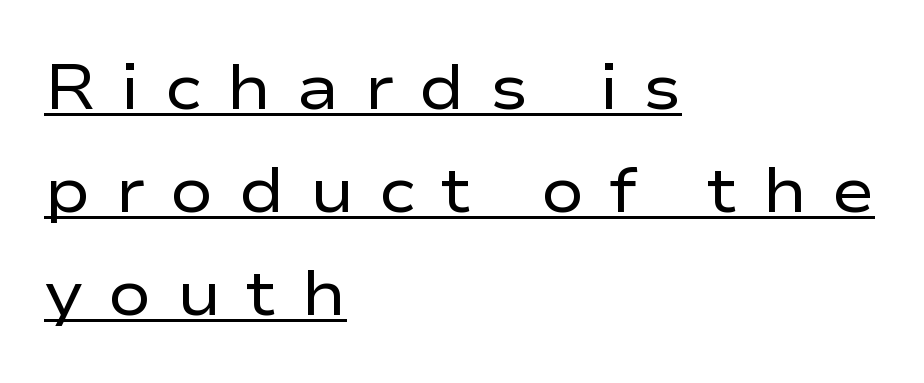
The image shows 64 px regular-weight, wide sans-serif type, upright; set left-aligned, normal line spacing (1.61x), unusually wide letter spacing (+0.39 em), underlined; low stroke contrast and a medium x-height.
